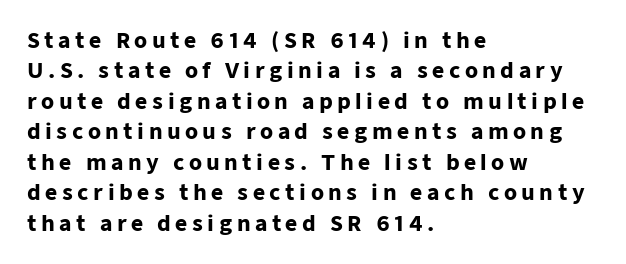
Q: Is the text bold? A: Yes.
Q: Is the text italic (slanted)? A: No, it is upright.
Q: Is the text underlined? A: No.
Q: How is the paragraph aligned? A: Left-aligned.
Q: Is the spacing between letters normal or unusually wide? A: Unusually wide.
Q: Is the spacing between lines tight, normal or loose? A: Normal.
